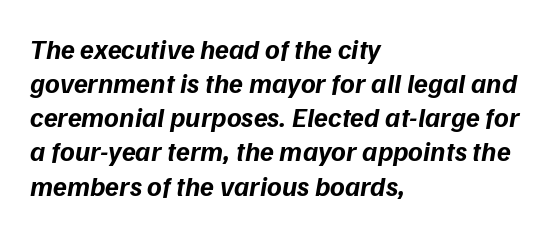
The image shows 28 px bold sans-serif type; set left-aligned, line spacing 1.22x, normal letter spacing, not underlined; low stroke contrast and a medium x-height.
